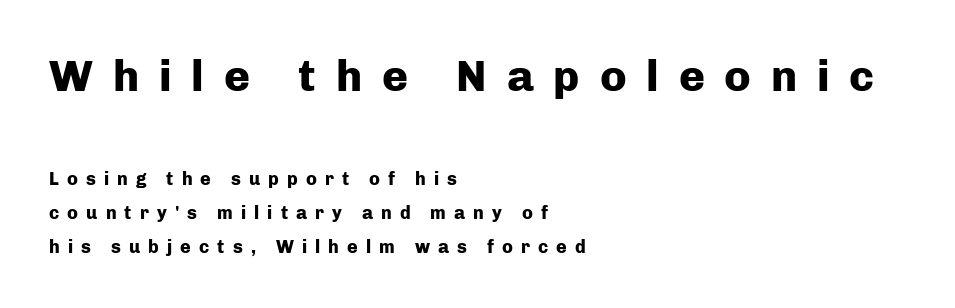
{"serif": "no", "italic": "no", "bold": "yes", "weight": "heavy", "width": "normal", "stroke_contrast": "low", "x_height": "medium", "monospaced": "no", "underline": "no", "align": "left", "line_spacing": "loose", "line_spacing_ratio": 1.9, "letter_spacing": "wide", "letter_spacing_em": 0.45, "larger_block": "first", "size_ratio": 2.44, "glyph_px": 44}
